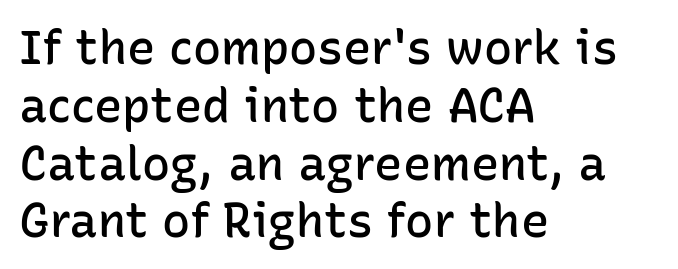
Q: Is the text bold? A: Semi-bold.
Q: Is the text italic (slanted)? A: No, it is upright.
Q: Is the typeface a serif or a sans-serif typeface? A: Sans-serif.
Q: Is the text underlined? A: No.
Q: How is the paragraph aligned? A: Left-aligned.
Q: Is the spacing between letters normal or unusually wide? A: Normal.
Q: Width (condensed, normal, or wide)? A: Normal.
Q: Stroke contrast? A: Low.
Q: x-height? A: Medium.
Q: Monospaced? A: No.
